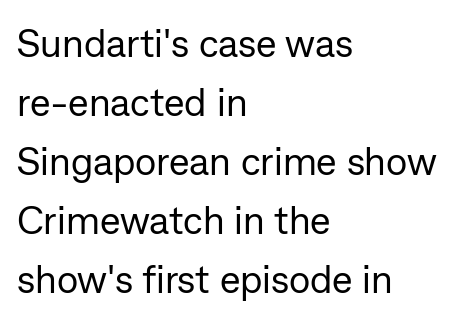
The image shows 39 px regular-weight sans-serif type, upright; set left-aligned, normal line spacing (1.51x), normal letter spacing, not underlined; low stroke contrast and a medium x-height.
